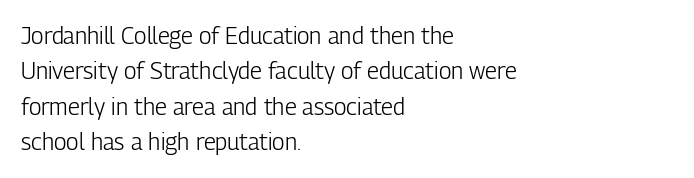
Q: Is the text bold? A: No.
Q: Is the text italic (slanted)? A: No, it is upright.
Q: Is the text underlined? A: No.
Q: How is the paragraph aligned? A: Left-aligned.
Q: Is the spacing between letters normal or unusually wide? A: Normal.
Q: Is the spacing between lines tight, normal or loose? A: Normal.
